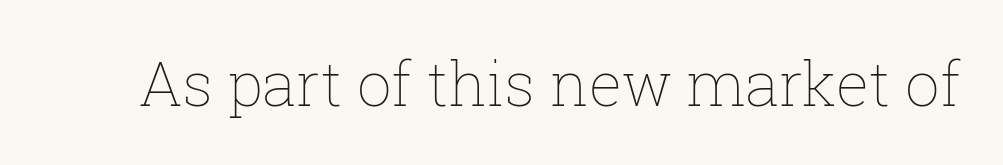
{"italic": "no", "bold": "no", "weight": "thin", "width": "normal", "stroke_contrast": "low", "x_height": "medium", "monospaced": "no", "underline": "no", "letter_spacing": "normal", "letter_spacing_em": 0.0, "glyph_px": 61}
